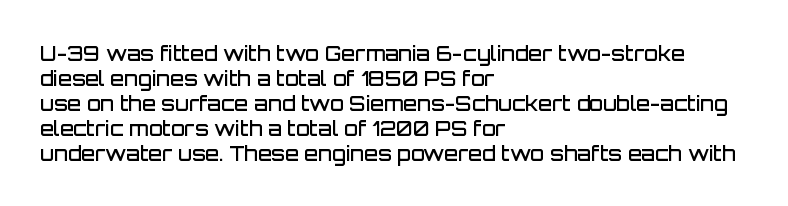
Q: Is the text bold? A: Semi-bold.
Q: Is the text italic (slanted)? A: No, it is upright.
Q: Is the text underlined? A: No.
Q: How is the paragraph aligned? A: Left-aligned.
Q: Is the spacing between letters normal or unusually wide? A: Normal.
Q: Is the spacing between lines tight, normal or loose? A: Normal.
